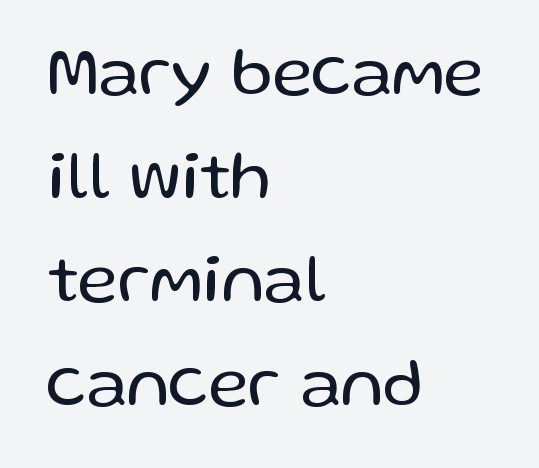
These glyphs show unthickened strokes, regular width or finer. The line-height multiplier appears to be the usual default. Stroke terminals: plain, sans-serif. Varying glyph widths throughout — classic text-font behaviour. The passage is arranged the way most books set body copy — flush left. Quick note: underline off.
